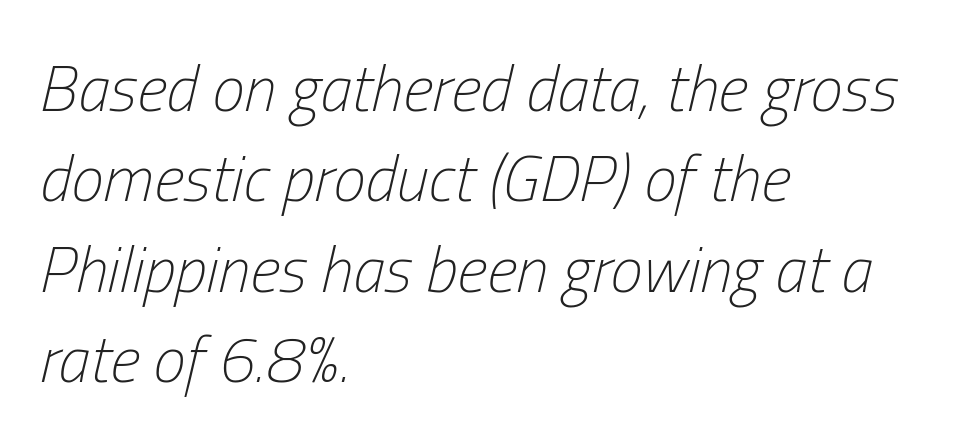
The image shows 65 px light, condensed type, italic (leaning right); set left-aligned, normal line spacing (1.39x), normal letter spacing, not underlined; low stroke contrast and a medium x-height.
